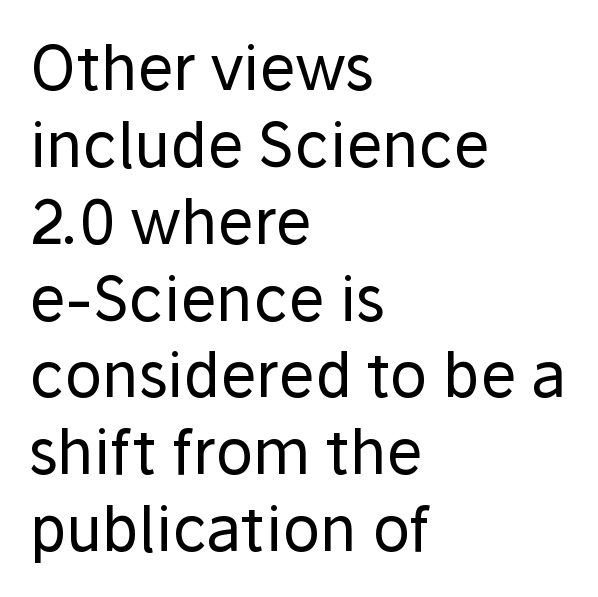
{"serif": "no", "italic": "no", "bold": "no", "weight": "regular", "width": "normal", "stroke_contrast": "low", "x_height": "medium", "monospaced": "no", "underline": "no", "align": "left", "line_spacing": "normal", "line_spacing_ratio": 1.26, "letter_spacing": "normal", "letter_spacing_em": 0.0, "glyph_px": 61}
